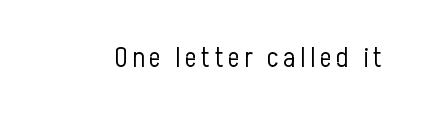
Q: Is the text bold? A: No.
Q: Is the text italic (slanted)? A: No, it is upright.
Q: Is the typeface a serif or a sans-serif typeface? A: Sans-serif.
Q: Is the text underlined? A: No.
Q: Width (condensed, normal, or wide)? A: Condensed.
Q: Stroke contrast? A: Low.
Q: x-height? A: Medium.
Q: Monospaced? A: No.
